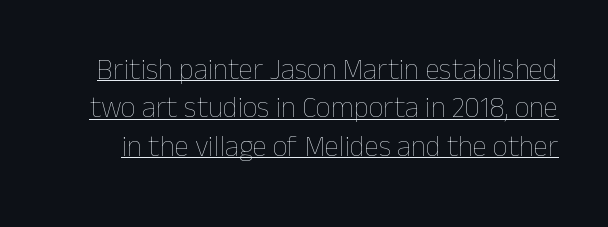
{"italic": "no", "bold": "no", "weight": "thin", "width": "normal", "stroke_contrast": "low", "x_height": "medium", "monospaced": "no", "underline": "yes", "line_spacing": "normal", "line_spacing_ratio": 1.32, "letter_spacing": "normal", "letter_spacing_em": 0.0, "glyph_px": 29}
